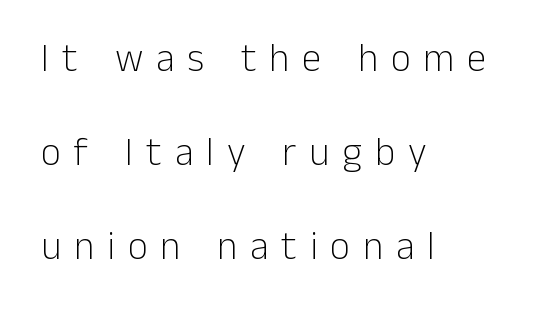
Note the varied advance widths — an 'i' is clearly narrower than an 'm'. Observe the absence of serifs on each vertical stroke in this sample. Stem width sits at or under what a default text font uses. Line spacing here is loose. Do the letters lean? They stand straight.
